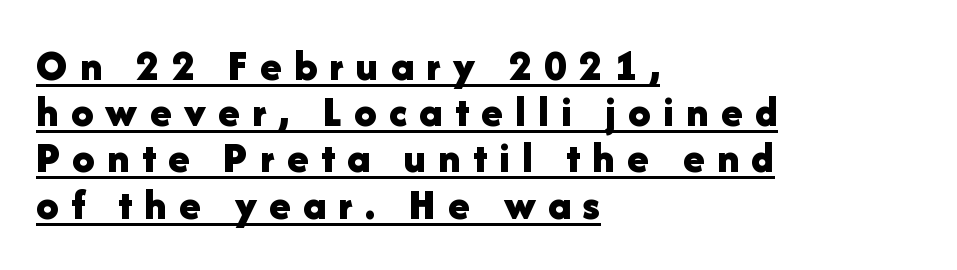
The image shows 44 px bold sans-serif type, upright; set left-aligned, tight line spacing (1.05x), unusually wide letter spacing (+0.28 em), underlined; low stroke contrast and a medium x-height.
